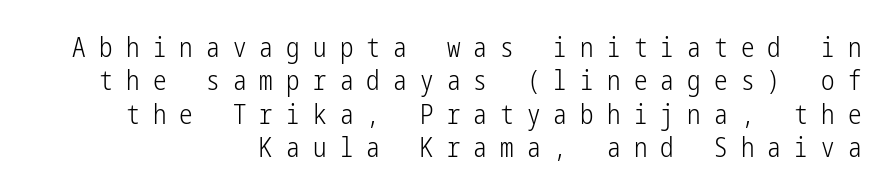
Q: Is the text bold? A: No.
Q: Is the text italic (slanted)? A: No, it is upright.
Q: Is the text underlined? A: No.
Q: How is the paragraph aligned? A: Right-aligned.
Q: Is the spacing between letters normal or unusually wide? A: Unusually wide.
